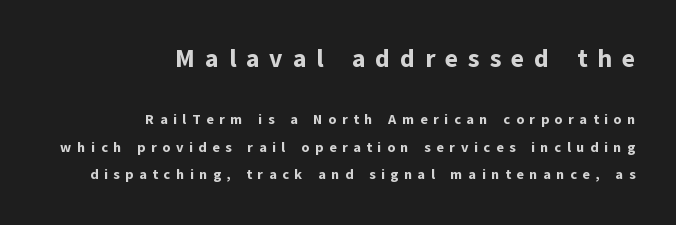
{"italic": "no", "bold": "yes", "underline": "no", "align": "right", "line_spacing": "loose", "line_spacing_ratio": 1.94, "letter_spacing": "wide", "letter_spacing_em": 0.4, "larger_block": "first", "size_ratio": 1.79, "glyph_px": 25}
